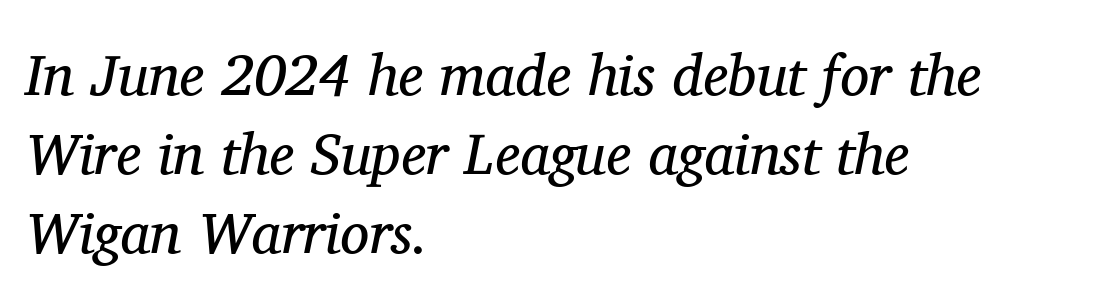
The setting favours the left margin, as ordinary paragraphs usually do. The glyphs are unaccompanied by any horizontal stroke below them. Normally led — the rows are evenly, conventionally spaced. Italic: yes, the glyphs are oblique. The letters advance in unequal steps, a hallmark of proportional type. Weight: in the light-to-regular range.
